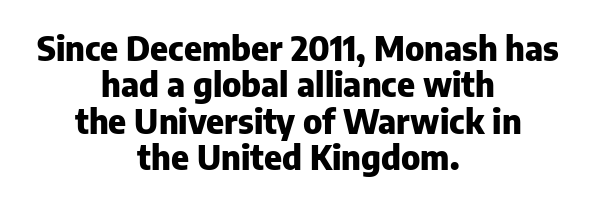
The image shows 34 px heavy sans-serif type, upright; set centered, tight line spacing (1.07x), normal letter spacing, not underlined; low stroke contrast and a medium x-height.
